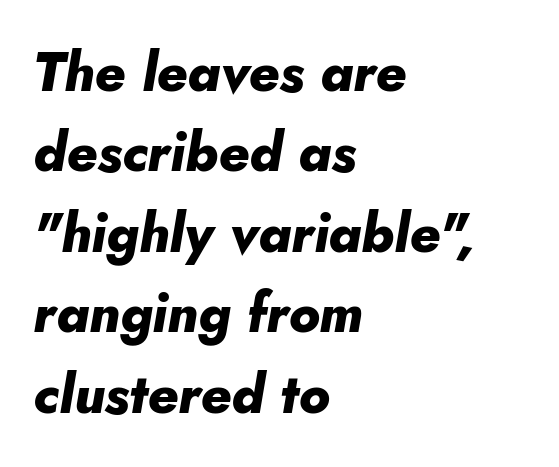
Q: Is the text bold? A: Yes.
Q: Is the text italic (slanted)? A: Yes, it leans right by about 10 degrees.
Q: Is the text underlined? A: No.
Q: How is the paragraph aligned? A: Left-aligned.
Q: Is the spacing between letters normal or unusually wide? A: Normal.
Q: Is the spacing between lines tight, normal or loose? A: Normal.
Q: Width (condensed, normal, or wide)? A: Normal.
Q: Stroke contrast? A: Low.
Q: x-height? A: Small.
Q: Monospaced? A: No.
